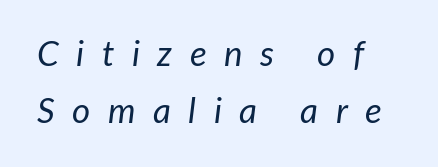
Q: Is the text bold? A: No.
Q: Is the text italic (slanted)? A: Yes, it leans right by about 7 degrees.
Q: Is the text underlined? A: No.
Q: How is the paragraph aligned? A: Left-aligned.
Q: Is the spacing between letters normal or unusually wide? A: Unusually wide.
Q: Is the spacing between lines tight, normal or loose? A: Normal.
Q: Width (condensed, normal, or wide)? A: Normal.
Q: Stroke contrast? A: Low.
Q: x-height? A: Medium.
Q: Monospaced? A: No.
